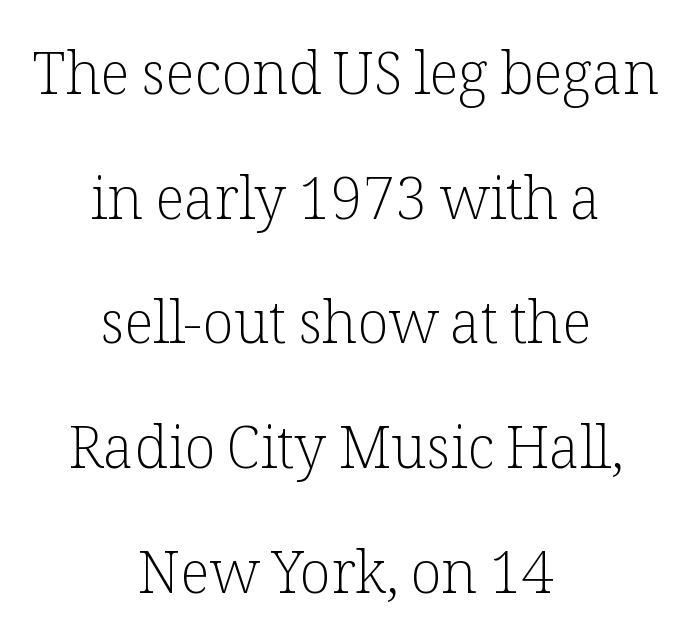
The image shows 58 px light serif type, upright; set centered, loose line spacing (2.15x), normal letter spacing, not underlined; low stroke contrast and a medium x-height.
